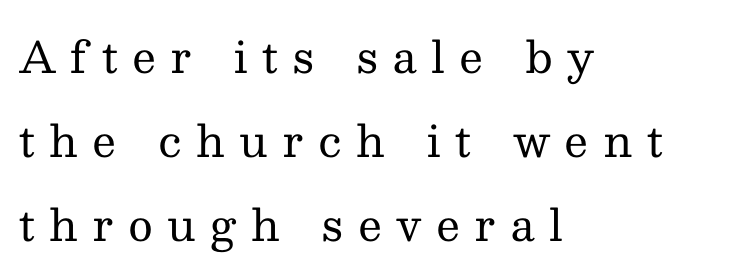
{"serif": "yes", "italic": "no", "bold": "no", "weight": "regular", "width": "normal", "stroke_contrast": "medium", "x_height": "medium", "monospaced": "no", "underline": "no", "align": "left", "line_spacing": "loose", "line_spacing_ratio": 1.95, "letter_spacing": "wide", "letter_spacing_em": 0.33, "glyph_px": 43}
